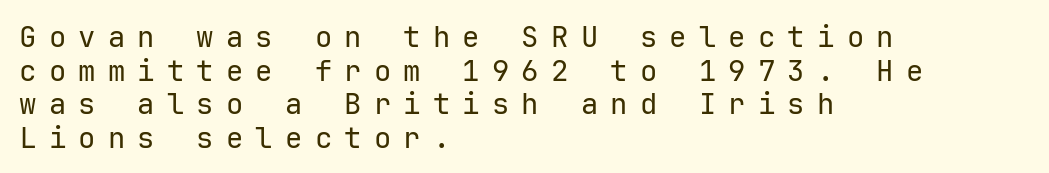
{"serif": "no", "italic": "no", "bold": "no", "weight": "regular", "width": "normal", "stroke_contrast": "low", "x_height": "medium", "underline": "no", "align": "left", "line_spacing_ratio": 1.16, "letter_spacing": "wide", "letter_spacing_em": 0.42, "glyph_px": 29}
